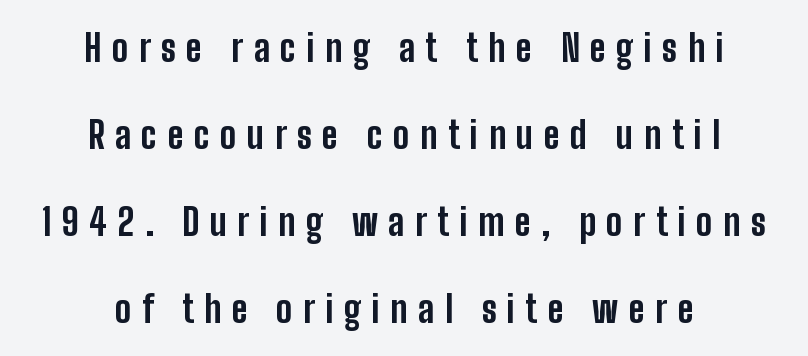
Q: Is the text bold? A: Yes.
Q: Is the text italic (slanted)? A: No, it is upright.
Q: Is the typeface a serif or a sans-serif typeface? A: Sans-serif.
Q: Is the text underlined? A: No.
Q: How is the paragraph aligned? A: Centered.
Q: Is the spacing between letters normal or unusually wide? A: Unusually wide.
Q: Is the spacing between lines tight, normal or loose? A: Loose.
Q: Width (condensed, normal, or wide)? A: Condensed.
Q: Stroke contrast? A: Low.
Q: x-height? A: Medium.
Q: Monospaced? A: No.
